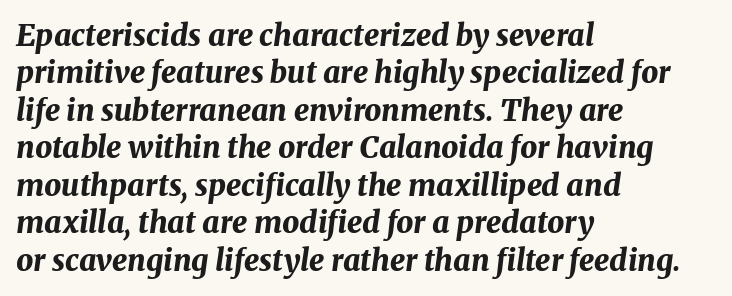
{"italic": "yes", "lean": "right", "slant_degrees": 8, "bold": "yes", "weight": "bold", "width": "normal", "stroke_contrast": "medium", "x_height": "medium", "monospaced": "no", "underline": "no", "align": "left", "line_spacing": "normal", "line_spacing_ratio": 1.25, "letter_spacing": "normal", "letter_spacing_em": 0.0, "glyph_px": 30}
